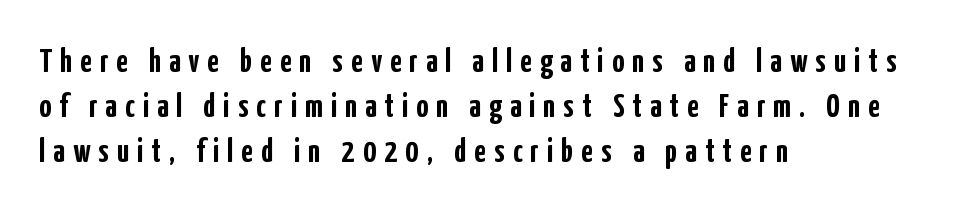
Q: Is the text bold? A: Yes.
Q: Is the text italic (slanted)? A: No, it is upright.
Q: Is the typeface a serif or a sans-serif typeface? A: Sans-serif.
Q: Is the text underlined? A: No.
Q: How is the paragraph aligned? A: Left-aligned.
Q: Is the spacing between letters normal or unusually wide? A: Unusually wide.
Q: Is the spacing between lines tight, normal or loose? A: Normal.
Q: Width (condensed, normal, or wide)? A: Condensed.
Q: Stroke contrast? A: Low.
Q: x-height? A: Medium.
Q: Monospaced? A: No.
